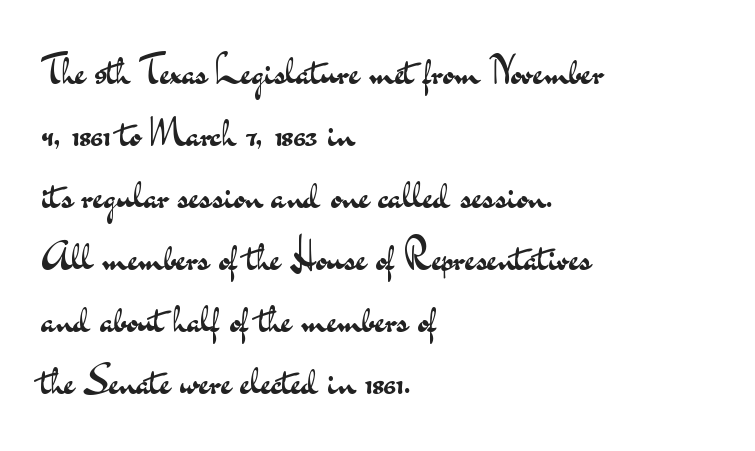
Q: Is the text bold? A: No.
Q: Is the text italic (slanted)? A: Yes.
Q: Is the typeface a serif or a sans-serif typeface? A: Sans-serif.
Q: Is the text underlined? A: No.
Q: How is the paragraph aligned? A: Left-aligned.
Q: Is the spacing between letters normal or unusually wide? A: Normal.
Q: Is the spacing between lines tight, normal or loose? A: Normal.
Q: Width (condensed, normal, or wide)? A: Wide.
Q: Stroke contrast? A: Medium.
Q: x-height? A: Small.
Q: Monospaced? A: No.
